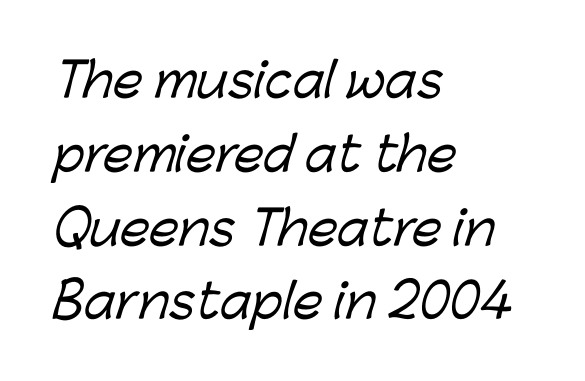
{"serif": "no", "width": "normal", "stroke_contrast": "low", "x_height": "medium", "monospaced": "no", "underline": "no", "align": "left", "line_spacing": "normal", "line_spacing_ratio": 1.57, "letter_spacing": "normal", "letter_spacing_em": 0.0, "glyph_px": 47}
